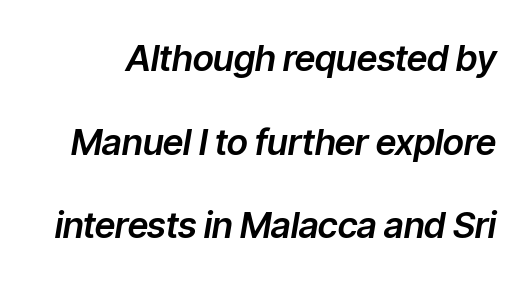
The passage shown has conventional tracking throughout. The face used here has a pronounced slope to its letters. You could fit nearly another row in the gap between these rows. The specimen omits any rule beneath the text block's lines. Proportional: the letters do not fall into vertical columns.
